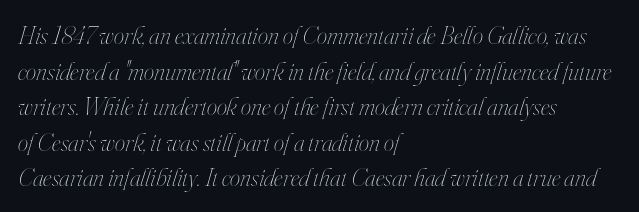
Q: Is the text bold? A: No.
Q: Is the text italic (slanted)? A: Yes, it leans right by about 16 degrees.
Q: Is the text underlined? A: No.
Q: How is the paragraph aligned? A: Left-aligned.
Q: Is the spacing between letters normal or unusually wide? A: Normal.
Q: Is the spacing between lines tight, normal or loose? A: Normal.
